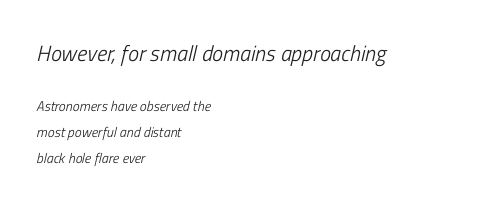
Size hierarchy here favors the leading block over the trailing one. Has an underline been added? It has not. The cut favours lightness, reaching ordinary text weight at its darkest. If you drew a ruler down the left edge, every line would touch it. Nothing unusual about the tracking: characters are spaced as the font intends.
